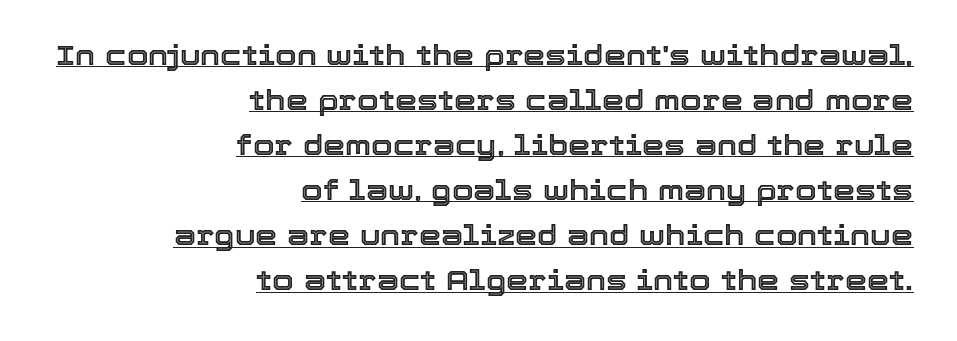
Rows of type keep a routine distance in the vertical direction. Honestly, the underline is the first thing you notice here. The paragraph shown leans on its right margin. Posture: upright roman. Looks like regular typesetting: each glyph gets only the width it needs.
